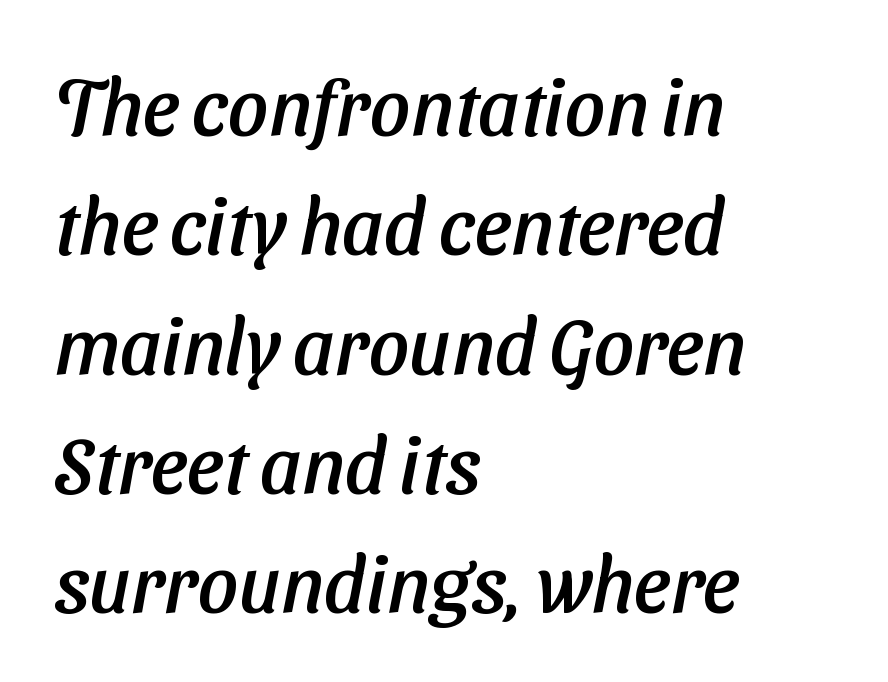
The image shows 79 px sans-serif type; set left-aligned, normal line spacing (1.51x), normal letter spacing, not underlined; low stroke contrast and a medium x-height.
